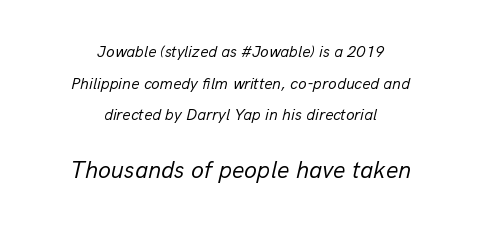
Q: Is the text bold? A: No.
Q: Is the text italic (slanted)? A: Yes, it leans right by about 13 degrees.
Q: Is the text underlined? A: No.
Q: How is the paragraph aligned? A: Centered.
Q: Is the spacing between letters normal or unusually wide? A: Normal.
Q: Is the spacing between lines tight, normal or loose? A: Loose.
Q: Which block of text is set in a larger size, the first (top) or the second (bottom)? A: The second (bottom) one.
